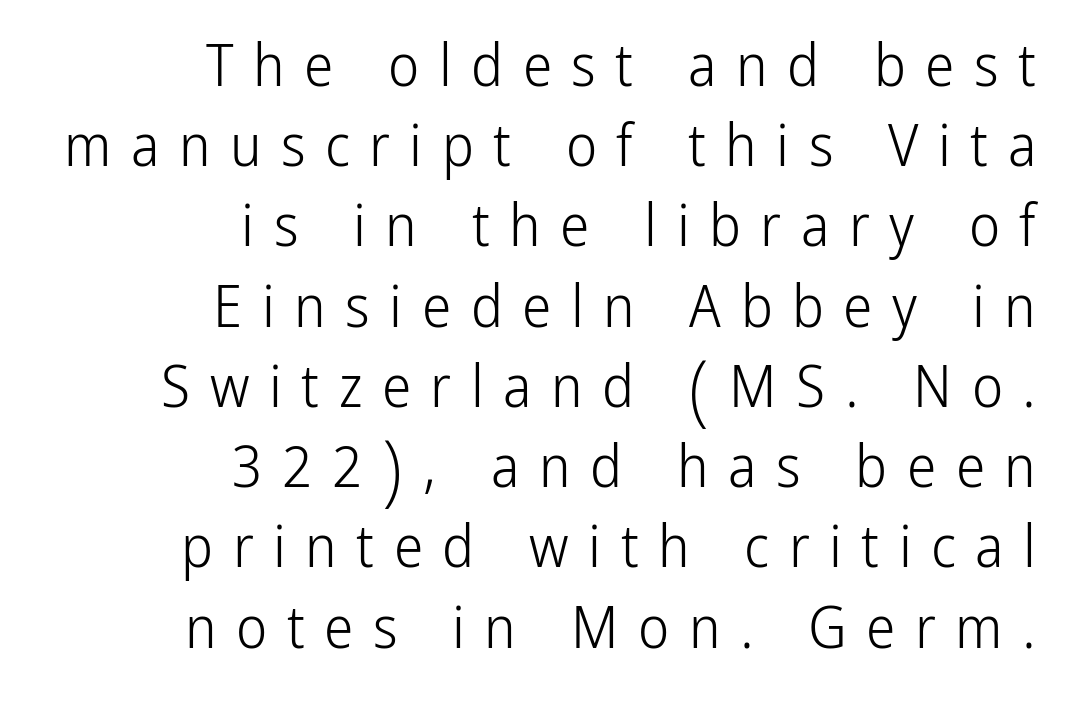
The image shows 59 px light, condensed sans-serif type, upright; set right-aligned, normal line spacing (1.36x), unusually wide letter spacing (+0.33 em), not underlined; low stroke contrast and a medium x-height.
